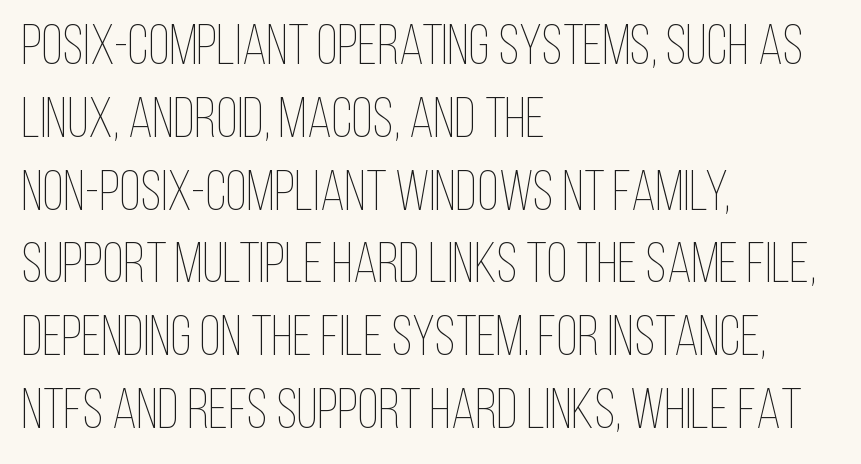
{"italic": "no", "bold": "no", "weight": "thin", "width": "condensed", "stroke_contrast": "low", "x_height": "large", "monospaced": "no", "underline": "no", "align": "left", "line_spacing": "normal", "line_spacing_ratio": 1.3, "letter_spacing": "normal", "letter_spacing_em": 0.0, "glyph_px": 56}
